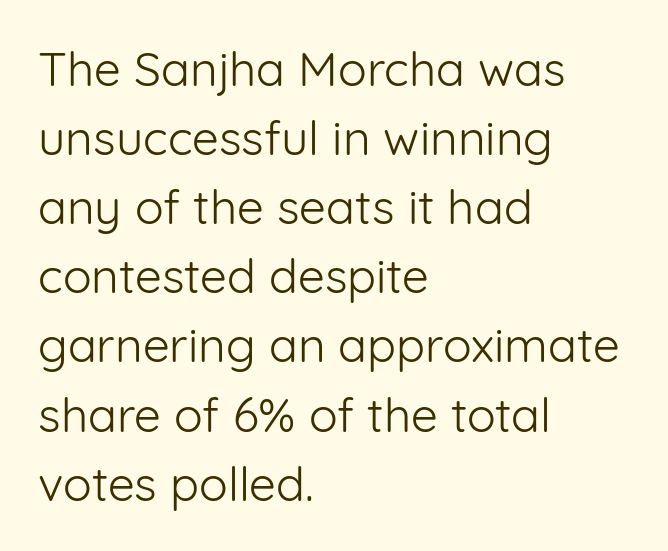
Q: Is the text bold? A: No.
Q: Is the text italic (slanted)? A: No, it is upright.
Q: Is the typeface a serif or a sans-serif typeface? A: Sans-serif.
Q: Is the text underlined? A: No.
Q: How is the paragraph aligned? A: Left-aligned.
Q: Is the spacing between letters normal or unusually wide? A: Normal.
Q: Is the spacing between lines tight, normal or loose? A: Normal.
Q: Width (condensed, normal, or wide)? A: Normal.
Q: Stroke contrast? A: Low.
Q: x-height? A: Medium.
Q: Monospaced? A: No.
